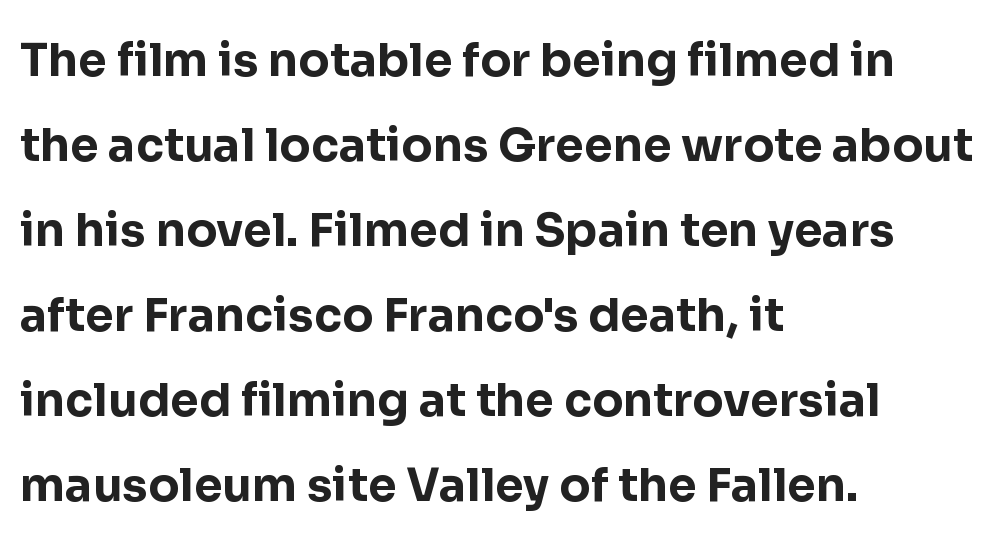
{"serif": "no", "italic": "no", "bold": "yes", "weight": "bold", "width": "normal", "stroke_contrast": "low", "x_height": "medium", "monospaced": "no", "underline": "no", "align": "left", "line_spacing_ratio": 1.85, "letter_spacing": "normal", "letter_spacing_em": 0.0, "glyph_px": 46}
